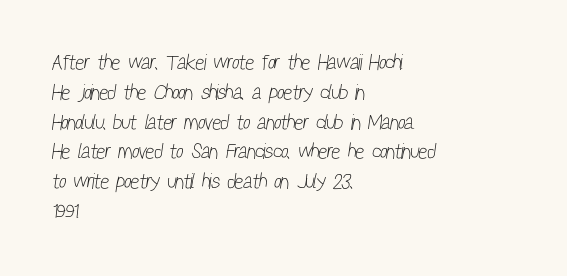
The image shows 21 px text type; set left-aligned, normal line spacing (1.42x), normal letter spacing, not underlined.
